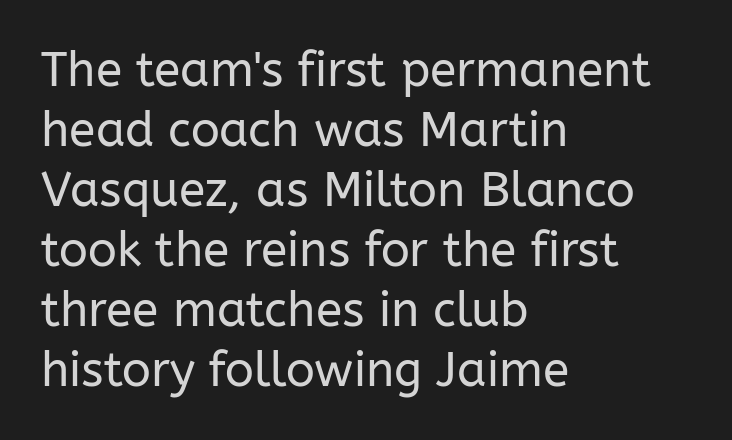
Proportional: the letters do not fall into vertical columns. This sample uses plain, unmodified letter spacing. The block of text has a typical density, with ordinary space between rows. This is sans-serif lettering, the kind often seen on screens and signage. Is there any slant? The stems are plumb. Lines of text with bare space underneath.
